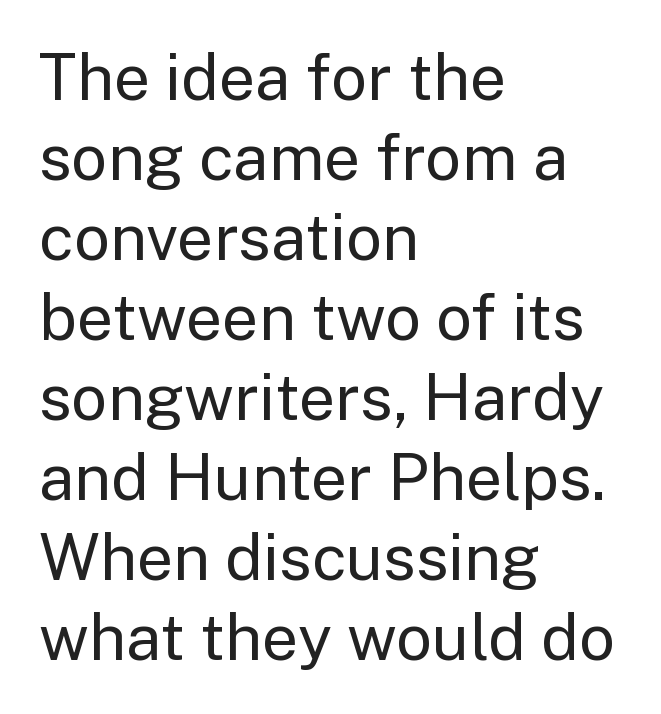
{"serif": "no", "italic": "no", "bold": "no", "weight": "regular", "width": "normal", "stroke_contrast": "low", "x_height": "medium", "monospaced": "no", "underline": "no", "align": "left", "line_spacing": "normal", "line_spacing_ratio": 1.25, "letter_spacing": "normal", "letter_spacing_em": 0.0, "glyph_px": 64}
